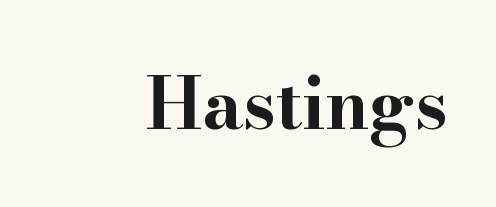
{"serif": "yes", "italic": "no", "bold": "yes", "weight": "bold", "width": "wide", "stroke_contrast": "high", "x_height": "small", "monospaced": "no", "underline": "no", "letter_spacing": "normal", "letter_spacing_em": 0.0, "glyph_px": 71}
